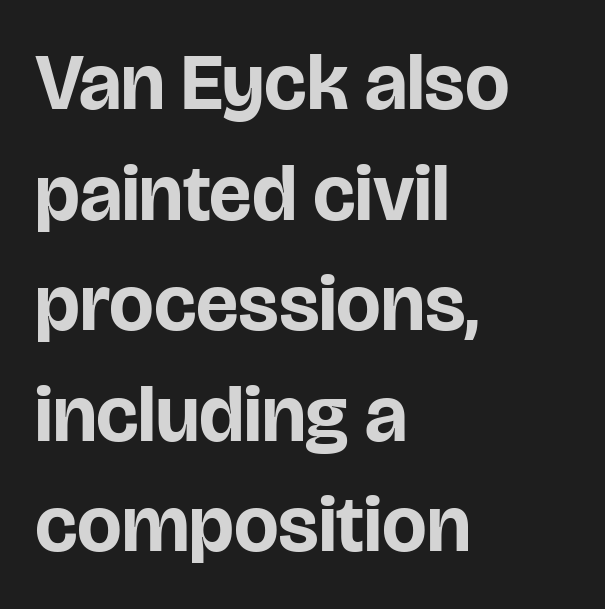
{"serif": "no", "italic": "no", "bold": "yes", "weight": "bold", "width": "normal", "stroke_contrast": "low", "x_height": "large", "monospaced": "no", "underline": "no", "align": "left", "line_spacing": "normal", "line_spacing_ratio": 1.4, "letter_spacing": "normal", "letter_spacing_em": 0.0, "glyph_px": 79}
